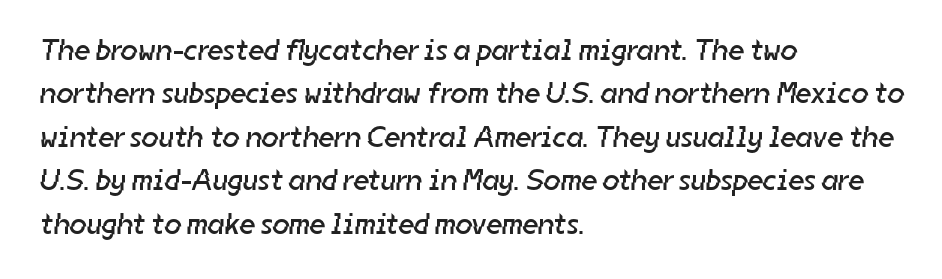
{"serif": "no", "bold": "no", "weight": "regular", "width": "normal", "stroke_contrast": "low", "x_height": "medium", "monospaced": "no", "underline": "no", "align": "left", "line_spacing": "normal", "line_spacing_ratio": 1.45, "letter_spacing": "normal", "letter_spacing_em": 0.0, "glyph_px": 30}
